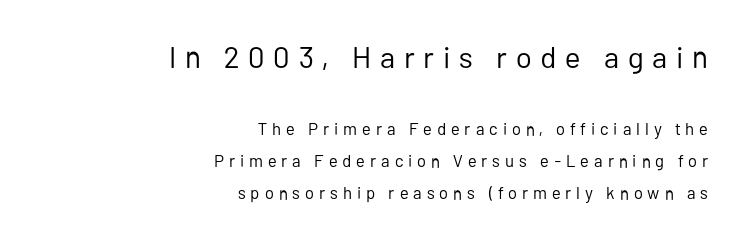
Q: Is the text bold? A: No.
Q: Is the text italic (slanted)? A: No, it is upright.
Q: Is the typeface a serif or a sans-serif typeface? A: Sans-serif.
Q: Is the text underlined? A: No.
Q: How is the paragraph aligned? A: Right-aligned.
Q: Is the spacing between letters normal or unusually wide? A: Unusually wide.
Q: Which block of text is set in a larger size, the first (top) or the second (bottom)? A: The first (top) one.
Q: Width (condensed, normal, or wide)? A: Normal.
Q: Stroke contrast? A: Low.
Q: x-height? A: Medium.
Q: Monospaced? A: No.
